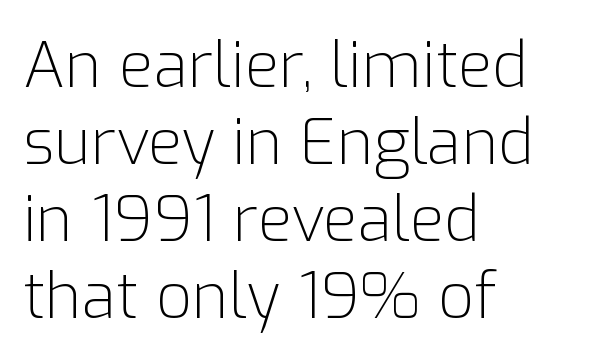
{"serif": "no", "italic": "no", "bold": "no", "weight": "light", "width": "normal", "stroke_contrast": "low", "x_height": "medium", "monospaced": "no", "underline": "no", "align": "left", "line_spacing_ratio": 1.22, "letter_spacing": "normal", "letter_spacing_em": 0.0, "glyph_px": 63}
